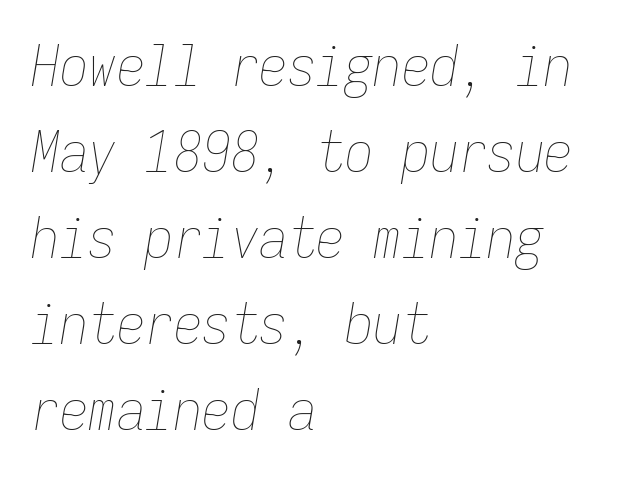
The image shows 57 px thin, condensed type, italic (leaning right), monospaced; set left-aligned, normal line spacing (1.51x), normal letter spacing, not underlined; low stroke contrast and a medium x-height.
